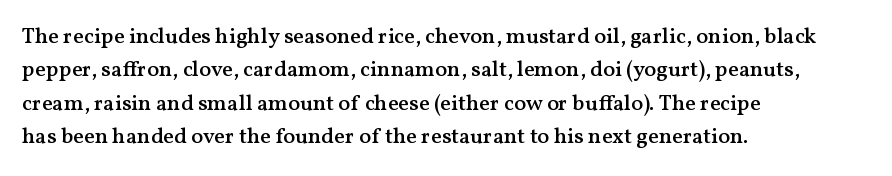
{"italic": "no", "bold": "semi", "underline": "no", "align": "left", "line_spacing": "normal", "line_spacing_ratio": 1.52, "letter_spacing": "normal", "letter_spacing_em": 0.0, "glyph_px": 22}
